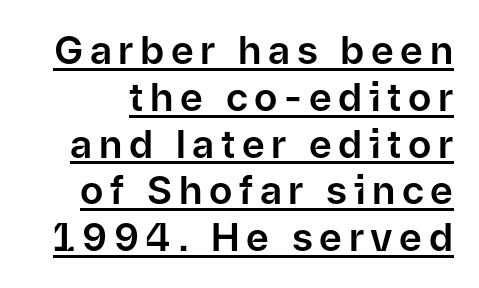
{"serif": "no", "italic": "no", "width": "normal", "stroke_contrast": "low", "x_height": "medium", "monospaced": "no", "underline": "yes", "line_spacing_ratio": 1.2, "glyph_px": 39}
